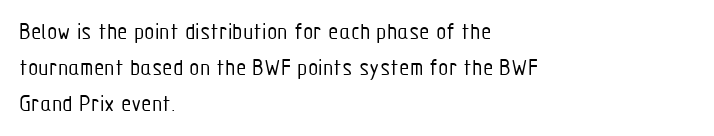
Q: Is the text bold? A: No.
Q: Is the text italic (slanted)? A: No, it is upright.
Q: Is the text underlined? A: No.
Q: How is the paragraph aligned? A: Left-aligned.
Q: Is the spacing between letters normal or unusually wide? A: Normal.
Q: Is the spacing between lines tight, normal or loose? A: Normal.
